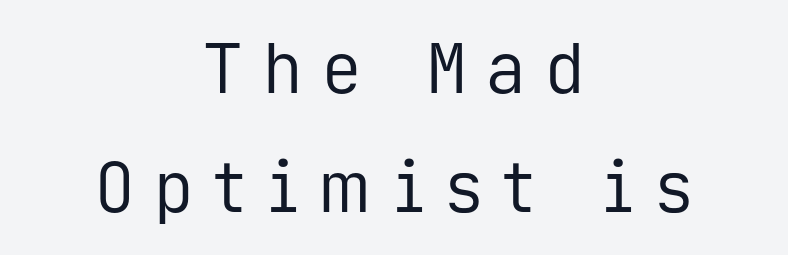
A typesetter would mark this as roman, not italic. Short note: letters widely spaced. These glyphs show unthickened strokes, regular width or finer. The setting favours the middle, as headings and verse often do. The passage shown is typed in a monospace face where columns stay perfectly aligned.
